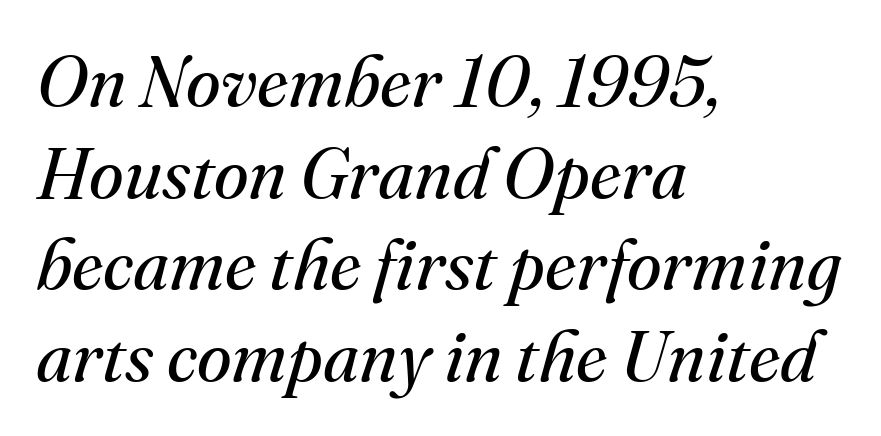
{"serif": "yes", "italic": "yes", "lean": "right", "slant_degrees": 16, "bold": "no", "weight": "regular", "width": "normal", "stroke_contrast": "medium", "x_height": "small", "monospaced": "no", "underline": "no", "align": "left", "line_spacing": "normal", "line_spacing_ratio": 1.29, "letter_spacing": "normal", "letter_spacing_em": 0.0, "glyph_px": 71}
